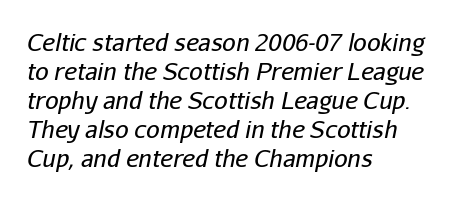
The strokes carry an ordinary text weight at most. The gap between lines stays unmarked. Leftover space on each line is placed entirely after the last word. Caption: standard tracking, unaltered.
